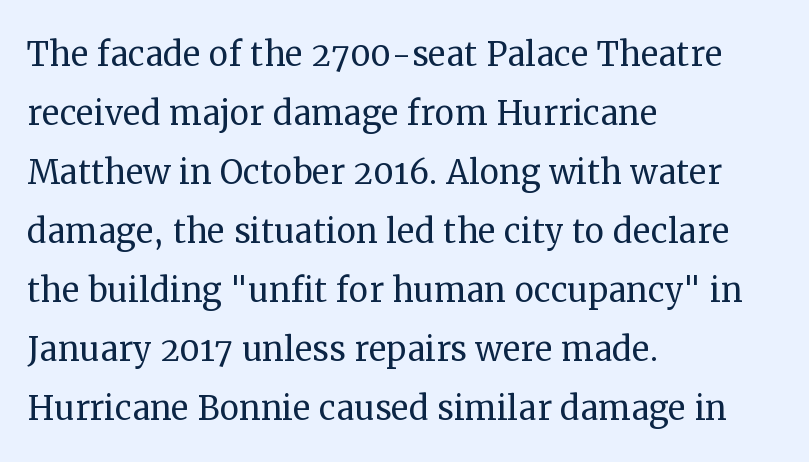
{"serif": "yes", "italic": "no", "bold": "no", "weight": "regular", "width": "normal", "stroke_contrast": "medium", "x_height": "medium", "monospaced": "no", "underline": "no", "align": "left", "line_spacing": "normal", "line_spacing_ratio": 1.34, "letter_spacing": "normal", "letter_spacing_em": 0.0, "glyph_px": 44}
